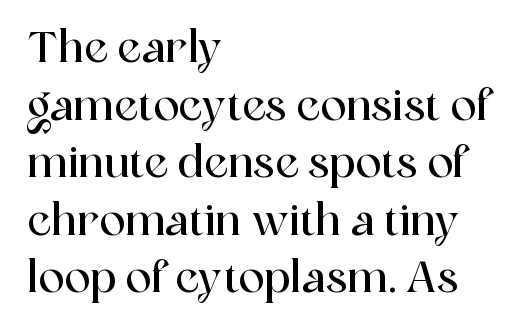
{"serif": "yes", "italic": "no", "width": "normal", "x_height": "medium", "monospaced": "no", "underline": "no", "align": "left", "line_spacing": "normal", "line_spacing_ratio": 1.34, "letter_spacing": "normal", "letter_spacing_em": 0.0, "glyph_px": 43}
